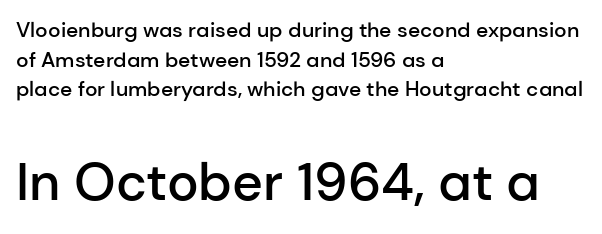
{"serif": "no", "italic": "no", "bold": "semi", "weight": "semibold", "width": "normal", "stroke_contrast": "low", "x_height": "medium", "monospaced": "no", "underline": "no", "align": "left", "line_spacing": "normal", "line_spacing_ratio": 1.41, "letter_spacing": "normal", "letter_spacing_em": 0.0, "larger_block": "second", "size_ratio": 2.52, "glyph_px": 53}
